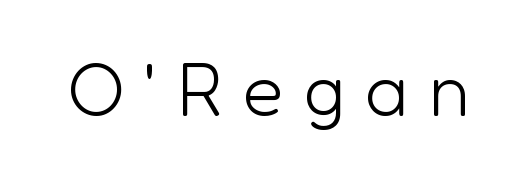
The specimen omits any rule beneath the text block's lines. The passage shown has open, widely tracked lettering throughout. Here the designer chose a conventional face with non-uniform glyph widths. You can tell it's not italic because the verticals are truly vertical. Unbolded letterforms with no extra heft. Stroke terminals: plain, sans-serif.
